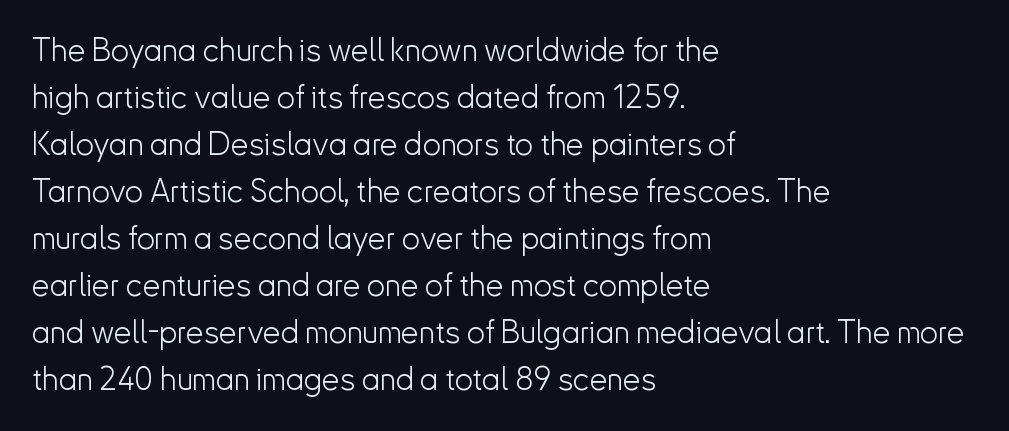
{"serif": "no", "italic": "no", "bold": "no", "weight": "light", "width": "normal", "stroke_contrast": "low", "x_height": "small", "monospaced": "no", "underline": "no", "align": "left", "line_spacing": "normal", "line_spacing_ratio": 1.47, "letter_spacing": "normal", "letter_spacing_em": 0.0, "glyph_px": 32}
